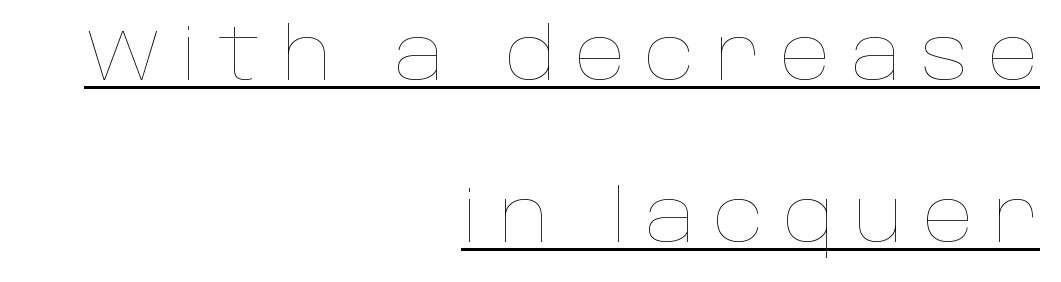
{"italic": "no", "bold": "no", "weight": "thin", "width": "normal", "stroke_contrast": "low", "x_height": "large", "monospaced": "no", "underline": "yes", "align": "right", "line_spacing": "loose", "line_spacing_ratio": 2.25, "letter_spacing": "wide", "letter_spacing_em": 0.27, "glyph_px": 72}
